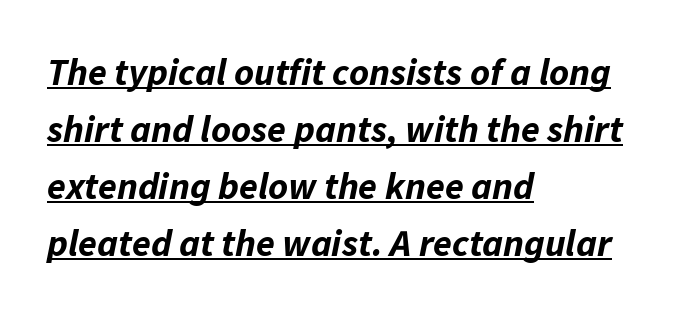
{"italic": "yes", "lean": "right", "slant_degrees": 11, "bold": "yes", "weight": "bold", "width": "normal", "stroke_contrast": "low", "x_height": "medium", "monospaced": "no", "underline": "yes", "align": "left", "line_spacing": "normal", "line_spacing_ratio": 1.5, "letter_spacing": "normal", "letter_spacing_em": 0.0, "glyph_px": 38}
